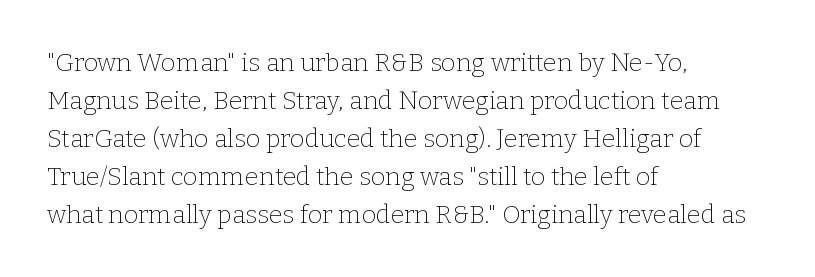
The image shows 25 px text type, upright; set left-aligned, normal line spacing (1.52x), normal letter spacing, not underlined.
